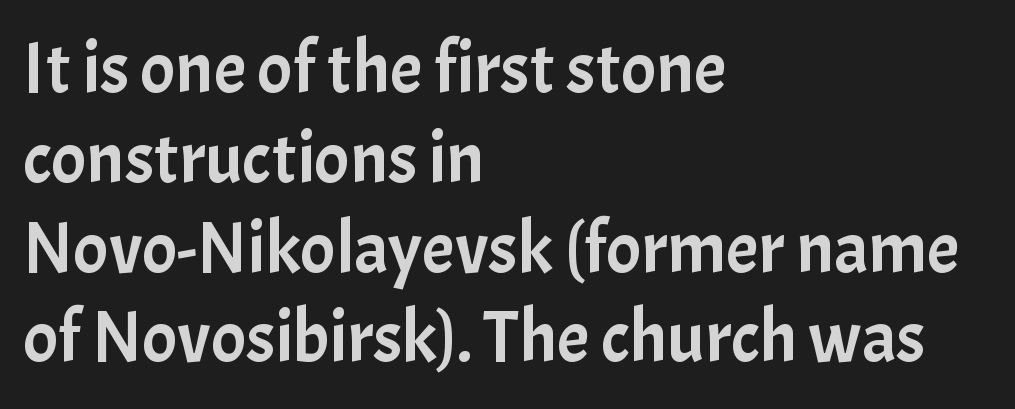
Typographically, this falls in the sans-serif category. The compositor pushed each line to the left boundary. Posture: straight, roman, zero tilt. Character widths vary here, with narrow letters taking less room than wide ones. Glyph-to-glyph distance matches everyday printed text.
